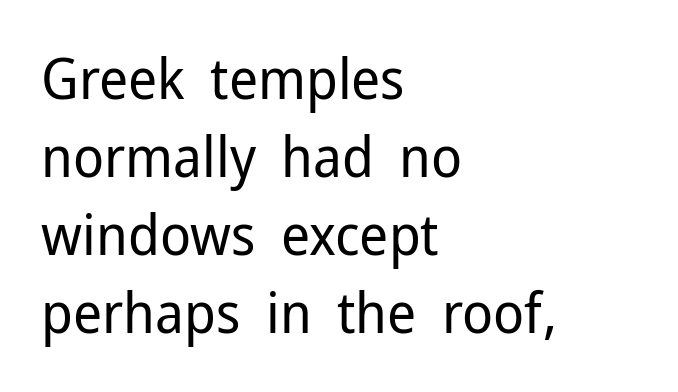
{"serif": "no", "italic": "no", "bold": "no", "weight": "regular", "width": "normal", "stroke_contrast": "low", "x_height": "medium", "monospaced": "no", "underline": "no", "align": "left", "line_spacing": "normal", "line_spacing_ratio": 1.37, "letter_spacing": "normal", "letter_spacing_em": 0.0, "glyph_px": 57}
